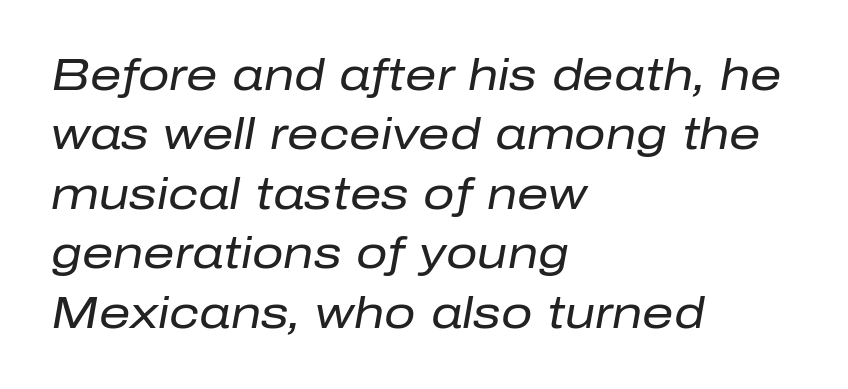
Q: Is the text bold? A: No.
Q: Is the text italic (slanted)? A: Yes, it leans right by about 10 degrees.
Q: Is the text underlined? A: No.
Q: How is the paragraph aligned? A: Left-aligned.
Q: Is the spacing between letters normal or unusually wide? A: Normal.
Q: Is the spacing between lines tight, normal or loose? A: Normal.
Q: Width (condensed, normal, or wide)? A: Normal.
Q: Stroke contrast? A: Low.
Q: x-height? A: Medium.
Q: Monospaced? A: No.
